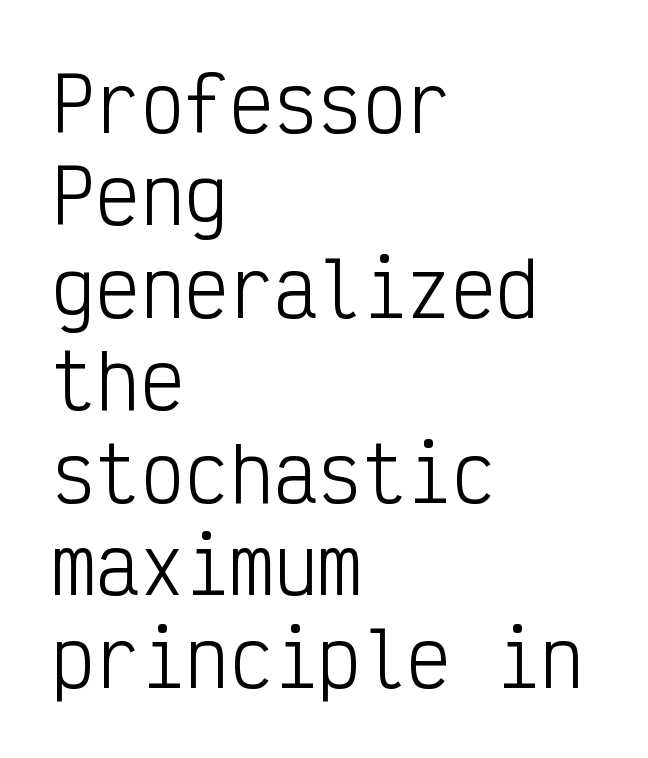
The image shows 74 px light, condensed sans-serif type, upright, monospaced; set left-aligned, normal line spacing (1.25x), normal letter spacing, not underlined; low stroke contrast and a medium x-height.
